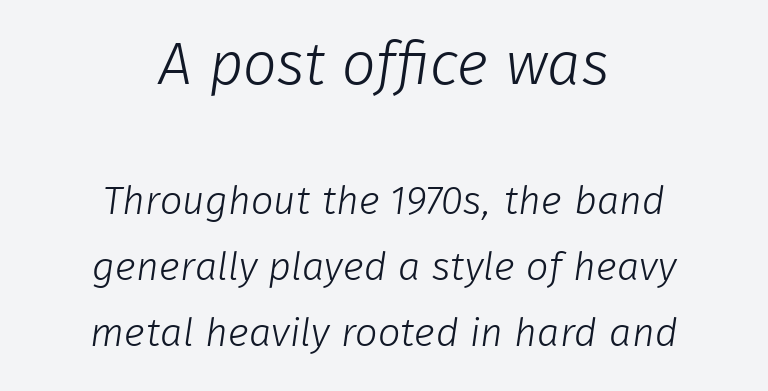
{"serif": "no", "bold": "no", "weight": "light", "width": "normal", "stroke_contrast": "low", "x_height": "medium", "monospaced": "no", "underline": "no", "align": "center", "line_spacing": "normal", "line_spacing_ratio": 1.64, "letter_spacing": "normal", "letter_spacing_em": 0.0, "larger_block": "first", "size_ratio": 1.5, "glyph_px": 60}
